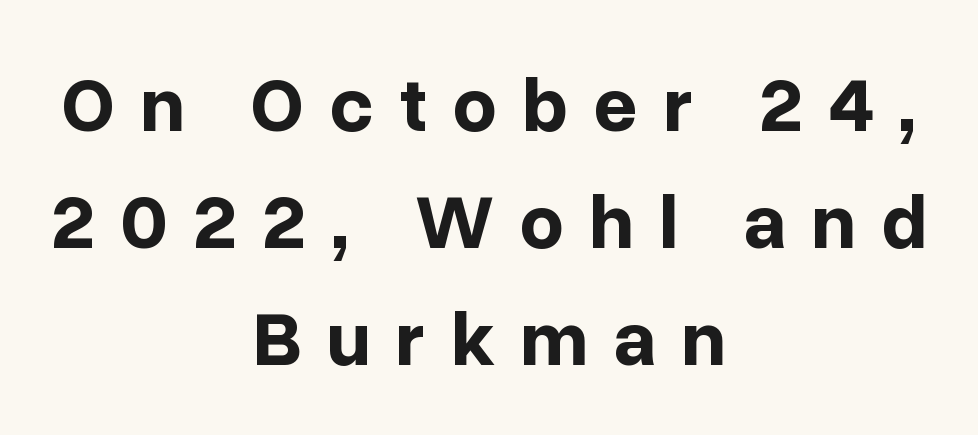
The image shows 78 px bold sans-serif type, upright; set centered, normal line spacing (1.5x), unusually wide letter spacing (+0.32 em), not underlined; low stroke contrast and a medium x-height.
